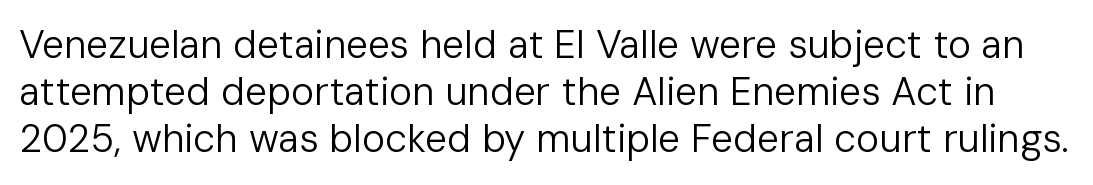
Q: Is the text bold? A: No.
Q: Is the text italic (slanted)? A: No, it is upright.
Q: Is the typeface a serif or a sans-serif typeface? A: Sans-serif.
Q: Is the text underlined? A: No.
Q: Is the spacing between letters normal or unusually wide? A: Normal.
Q: Width (condensed, normal, or wide)? A: Normal.
Q: Stroke contrast? A: Low.
Q: x-height? A: Medium.
Q: Monospaced? A: No.
